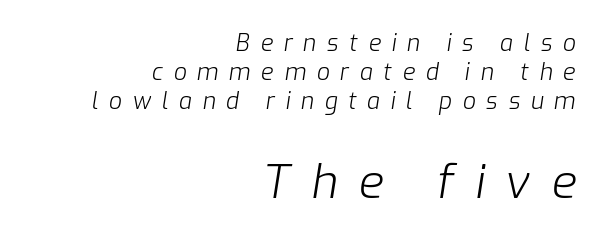
{"italic": "yes", "lean": "right", "slant_degrees": 9, "bold": "no", "weight": "light", "width": "normal", "stroke_contrast": "low", "x_height": "medium", "monospaced": "no", "underline": "no", "align": "right", "line_spacing": "normal", "line_spacing_ratio": 1.27, "letter_spacing": "wide", "letter_spacing_em": 0.46, "larger_block": "second", "size_ratio": 2.0, "glyph_px": 46}
